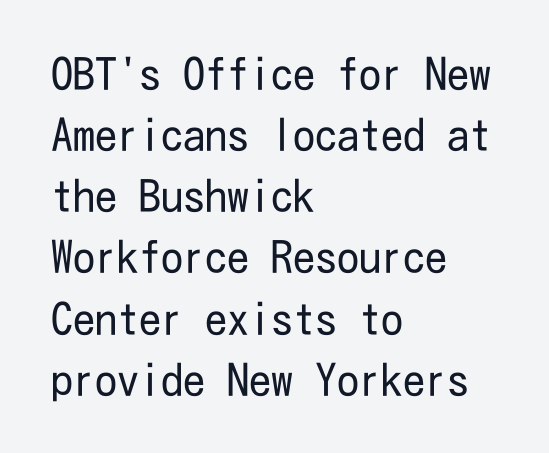
How are the letters spaced? Ordinarily, with no added tracking. The font's upright variant was chosen for this text. Each stroke keeps to a modest, everyday thickness or less. Normally led — the rows are evenly, conventionally spaced.
